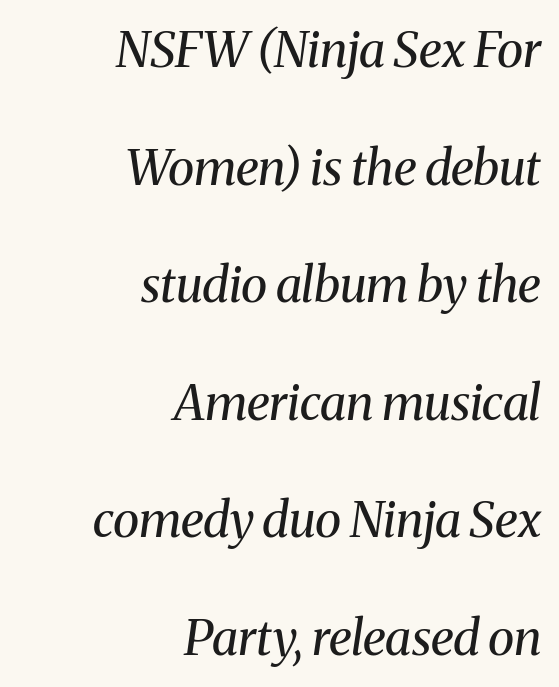
The image shows 49 px regular-weight serif type, italic (leaning right); set right-aligned, loose line spacing (2.4x), normal letter spacing, not underlined; medium stroke contrast and a medium x-height.
